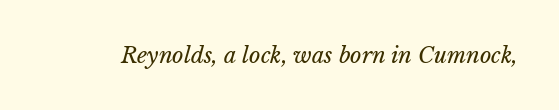
The letterforms sit shoulder to shoulder at normal distance. If you drew a line through each stem, it would be angled. Bold? No — there's no thickening of the strokes. The strip under each line holds only bare page.
